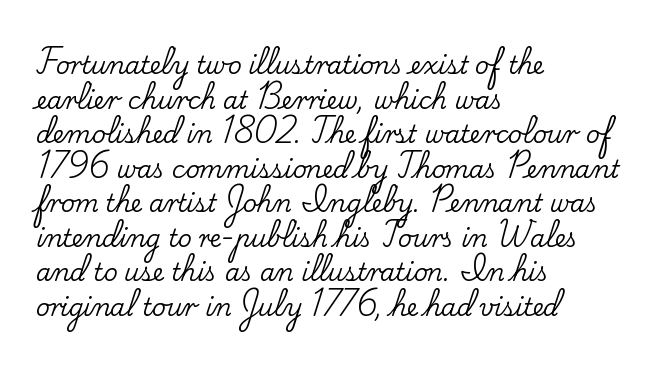
The image shows 24 px text type; set left-aligned, normal line spacing (1.44x), normal letter spacing, not underlined.
